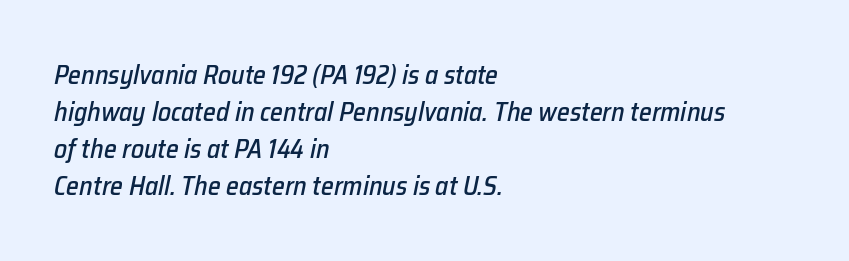
Descender tails drop into unmarked territory. Letter spacing: default. Line spacing here is normal. Quick note: italic.
